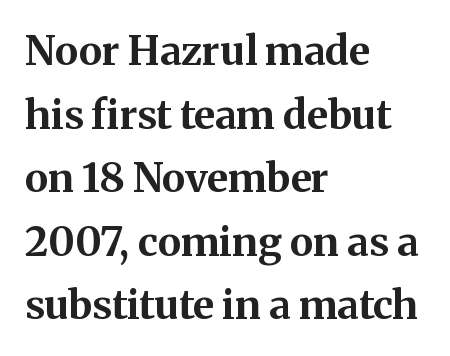
{"serif": "yes", "italic": "no", "bold": "yes", "weight": "bold", "width": "normal", "stroke_contrast": "medium", "x_height": "medium", "monospaced": "no", "underline": "no", "align": "left", "line_spacing": "normal", "line_spacing_ratio": 1.59, "letter_spacing": "normal", "letter_spacing_em": 0.0, "glyph_px": 40}
